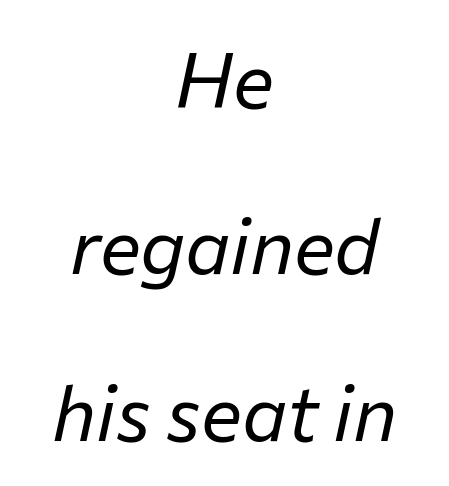
The image shows 77 px regular-weight type, italic (leaning right); set centered, loose line spacing (2.16x), normal letter spacing, not underlined; low stroke contrast and a medium x-height.
